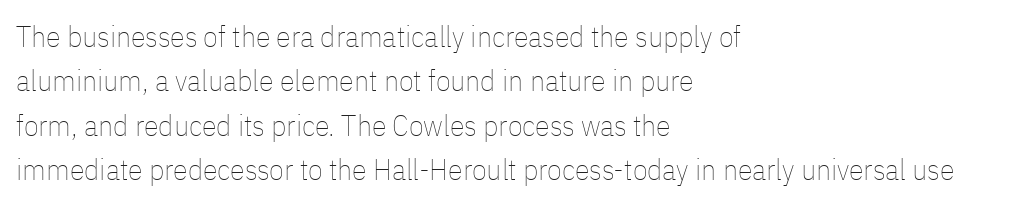
{"italic": "no", "bold": "no", "weight": "thin", "width": "condensed", "stroke_contrast": "low", "x_height": "medium", "monospaced": "no", "underline": "no", "align": "left", "line_spacing": "normal", "line_spacing_ratio": 1.48, "letter_spacing": "normal", "letter_spacing_em": 0.0, "glyph_px": 30}
